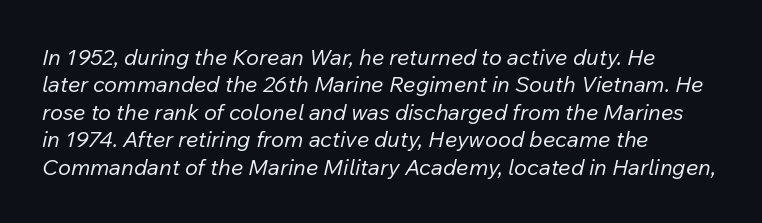
The image shows 22 px text type, italic (leaning right); set left-aligned, normal line spacing (1.25x), normal letter spacing, not underlined.
